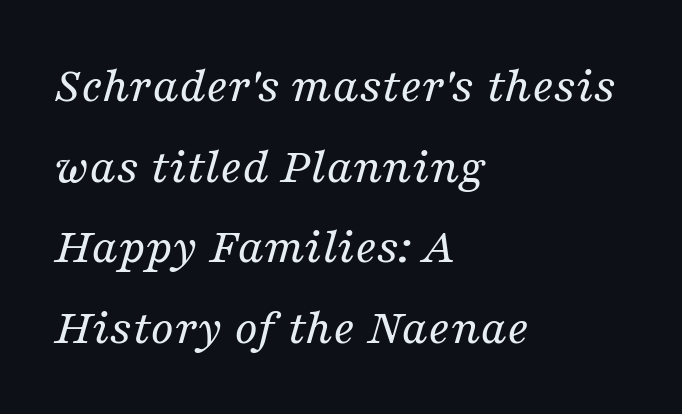
Q: Is the text bold? A: No.
Q: Is the text italic (slanted)? A: Yes, it leans right by about 16 degrees.
Q: Is the typeface a serif or a sans-serif typeface? A: Serif.
Q: Is the text underlined? A: No.
Q: How is the paragraph aligned? A: Left-aligned.
Q: Is the spacing between letters normal or unusually wide? A: Normal.
Q: Is the spacing between lines tight, normal or loose? A: Normal.
Q: Width (condensed, normal, or wide)? A: Normal.
Q: Stroke contrast? A: Medium.
Q: x-height? A: Medium.
Q: Monospaced? A: No.
